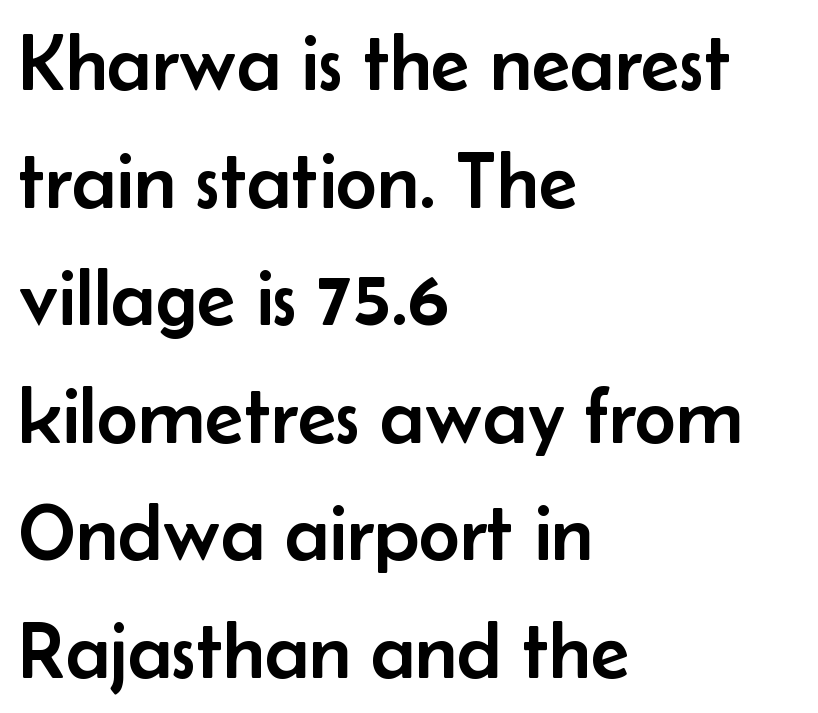
Q: Is the text italic (slanted)? A: No, it is upright.
Q: Is the typeface a serif or a sans-serif typeface? A: Sans-serif.
Q: Is the text underlined? A: No.
Q: How is the paragraph aligned? A: Left-aligned.
Q: Is the spacing between letters normal or unusually wide? A: Normal.
Q: Is the spacing between lines tight, normal or loose? A: Normal.
Q: Width (condensed, normal, or wide)? A: Normal.
Q: Stroke contrast? A: Low.
Q: x-height? A: Small.
Q: Monospaced? A: No.
